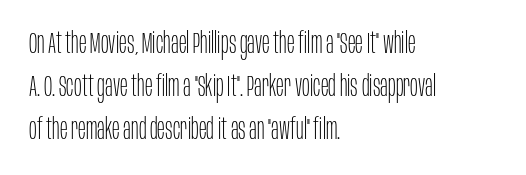
Underline: absent. Leading: standard. Look at the tracking — it's just the regular setting, nothing added. Font category for this specimen: sans-serif. Looks like regular typesetting: each glyph gets only the width it needs. The typography opts for an upright posture over an oblique one.
